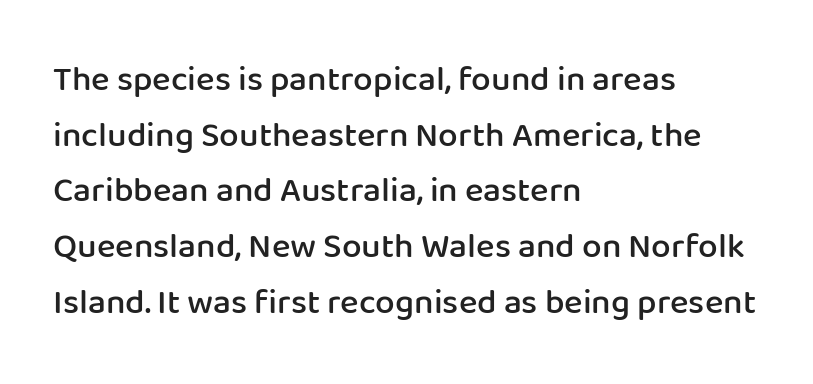
Q: Is the text bold? A: Semi-bold.
Q: Is the text italic (slanted)? A: No, it is upright.
Q: Is the typeface a serif or a sans-serif typeface? A: Sans-serif.
Q: Is the text underlined? A: No.
Q: How is the paragraph aligned? A: Left-aligned.
Q: Is the spacing between letters normal or unusually wide? A: Normal.
Q: Is the spacing between lines tight, normal or loose? A: Normal.
Q: Width (condensed, normal, or wide)? A: Normal.
Q: Stroke contrast? A: Low.
Q: x-height? A: Medium.
Q: Monospaced? A: No.
